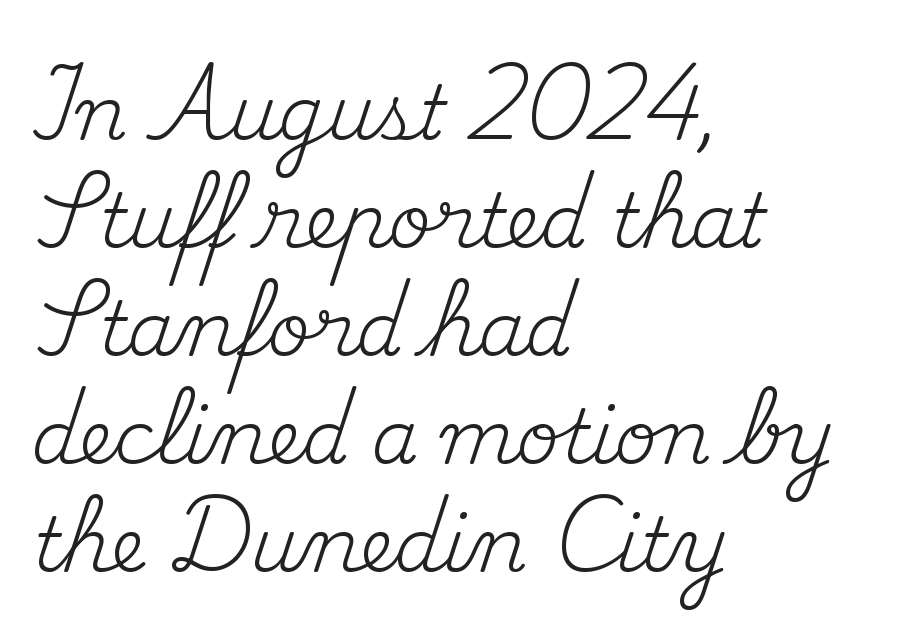
The image shows 75 px regular-weight serif type; set left-aligned, normal line spacing (1.44x), normal letter spacing, not underlined; medium stroke contrast and a small x-height.
